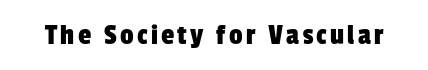
Varying glyph widths throughout — classic text-font behaviour. Classification — sans serif. Decoration check: the copy has no underline.
